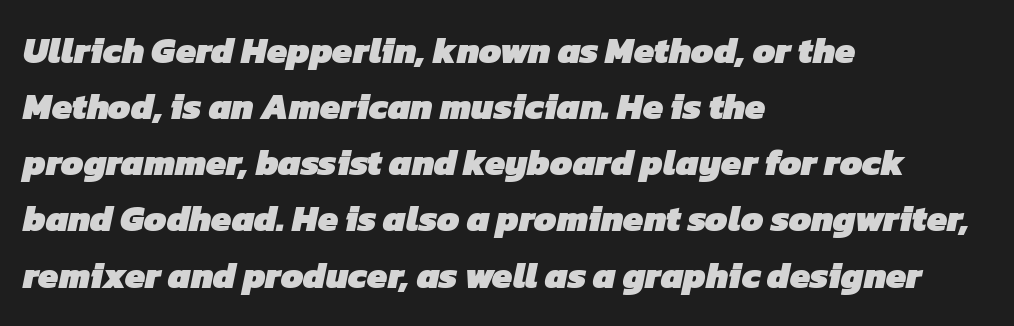
The image shows 36 px heavy sans-serif type; set left-aligned, normal line spacing (1.56x), normal letter spacing, not underlined; low stroke contrast and a medium x-height.
